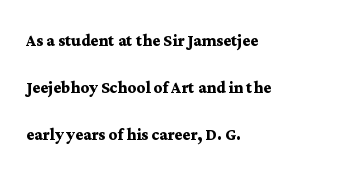
{"italic": "no", "bold": "yes", "underline": "no", "align": "left", "line_spacing": "loose", "line_spacing_ratio": 2.24, "letter_spacing": "normal", "letter_spacing_em": 0.0, "glyph_px": 21}
